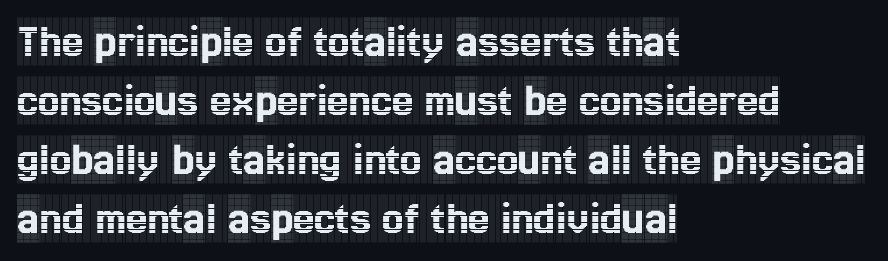
Q: Is the text italic (slanted)? A: No, it is upright.
Q: Is the typeface a serif or a sans-serif typeface? A: Serif.
Q: Is the text underlined? A: No.
Q: How is the paragraph aligned? A: Left-aligned.
Q: Is the spacing between letters normal or unusually wide? A: Normal.
Q: Width (condensed, normal, or wide)? A: Condensed.
Q: x-height? A: Large.
Q: Monospaced? A: No.
